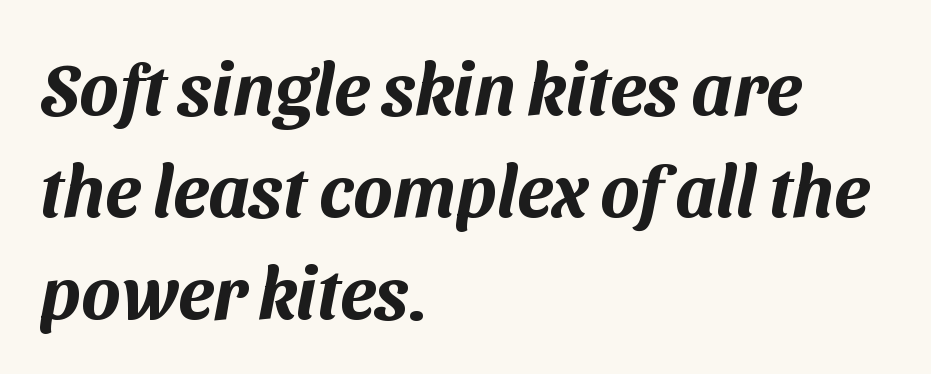
Teacher's note: observe the even left margin — that is flush-left alignment. This block has exactly the height ordinary leading produces. Note: no serifs on the glyphs. The zone under the glyphs is completely vacant.
